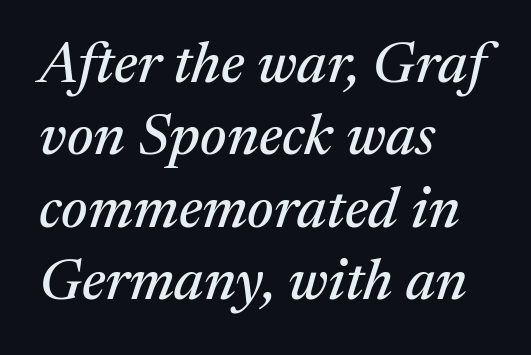
The image shows 58 px serif type, italic (leaning right); set left-aligned, normal line spacing (1.25x), normal letter spacing, not underlined; medium stroke contrast and a medium x-height.
